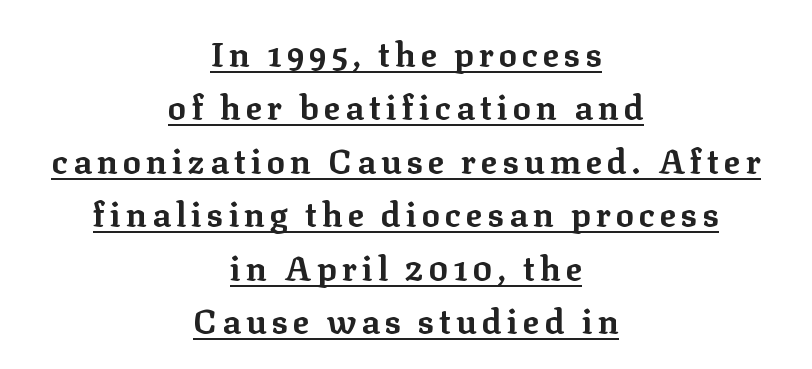
Reading down the column, the eye jumps a familiar distance to each next line. What decoration does the sample have? An underline. Notice how the stems are strictly vertical — no italics here. Regarding serifs, this sample has them. Is this a fixed-width face? No — the glyphs have proportional, varying widths.
